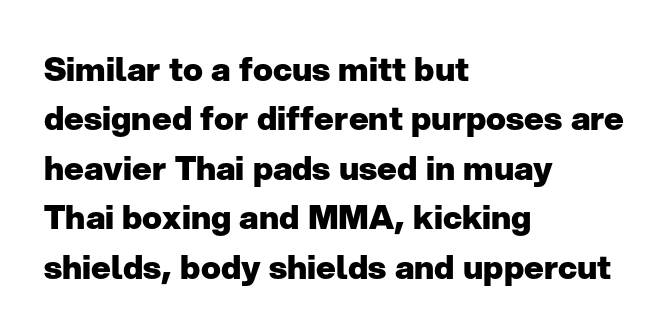
The image shows 33 px heavy sans-serif type, upright; set left-aligned, normal line spacing (1.5x), normal letter spacing, not underlined; low stroke contrast and a medium x-height.
